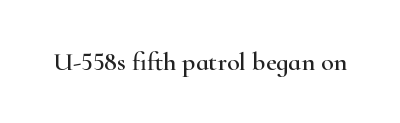
{"italic": "no", "underline": "no", "letter_spacing": "normal", "letter_spacing_em": 0.0, "glyph_px": 26}
